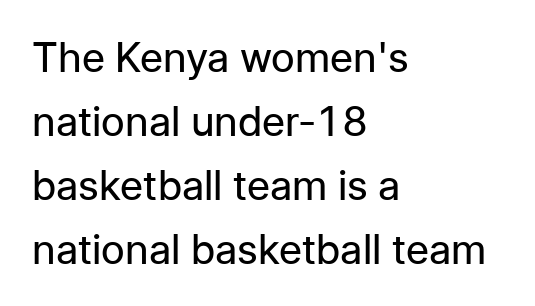
A typesetter would call this leading conventional body-copy spacing. Is the stroke heavy? The answer is a plain regular-or-lighter. Typographically, this falls in the sans-serif category. The passage shown is typed in a proportional face where columns would drift. Alignment: flush left.
